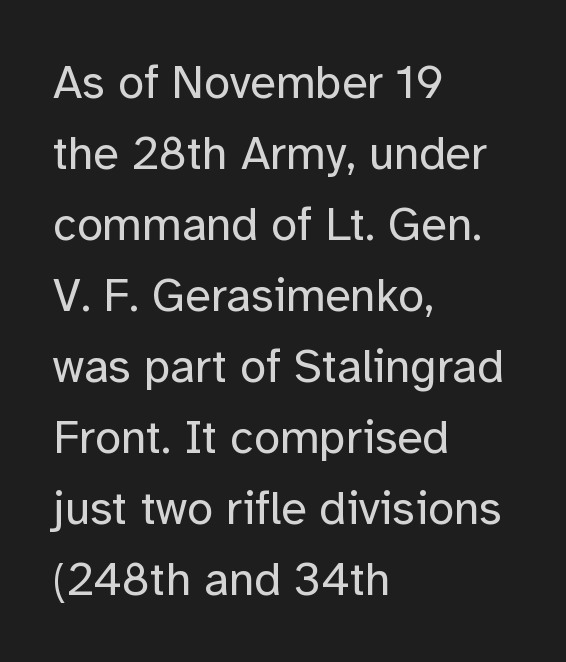
The image shows 47 px regular-weight sans-serif type, upright; set left-aligned, normal line spacing (1.51x), normal letter spacing, not underlined; low stroke contrast and a medium x-height.
